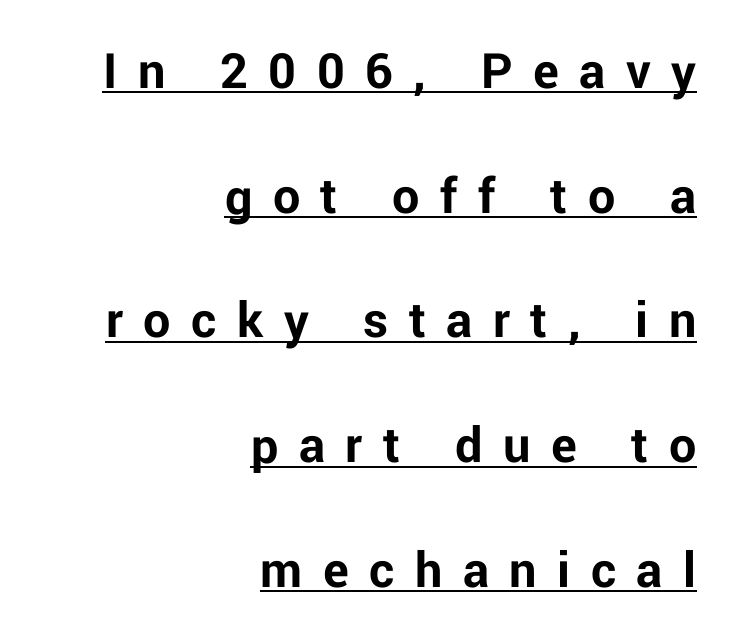
The image shows 54 px bold sans-serif type, upright; set right-aligned, loose line spacing (2.31x), unusually wide letter spacing (+0.38 em), underlined; low stroke contrast and a medium x-height.
